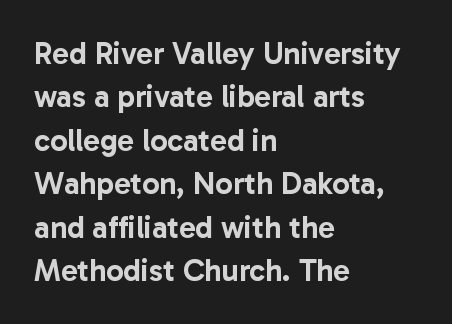
A roman cut, with each character standing at attention. The paragraph shown leans on its left margin. Check the space under the baseline: it is left empty. The face used here is proportionally spaced, like ordinary book or web type. The face used here is rendered with its standard letterfit. Compared with typical paragraphs, the rows here are spaced about the same.
